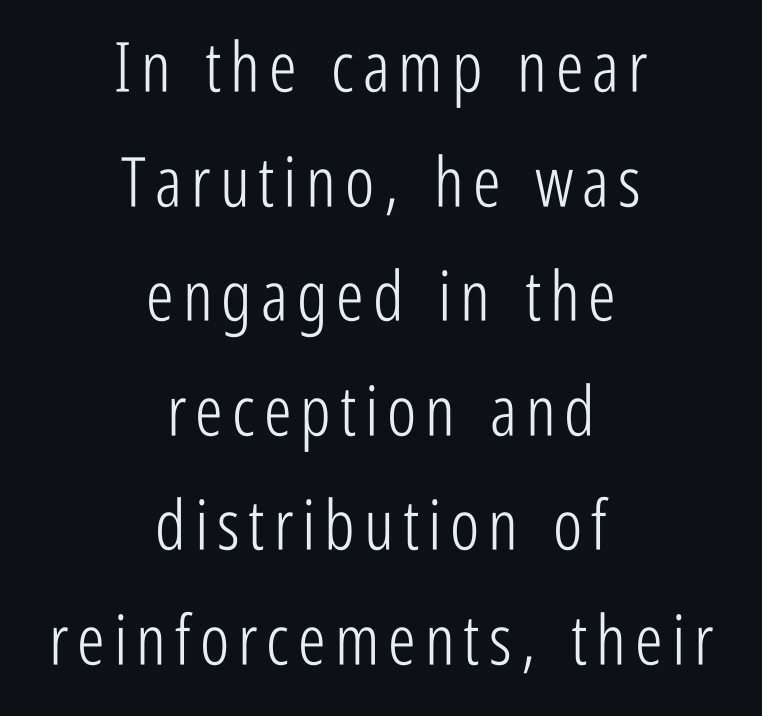
One-word summary of the alignment: center. The specimen omits any rule beneath the text block's lines. Regarding leading, the lines here are spaced in the standard way. These lines were composed using upright roman letters.
